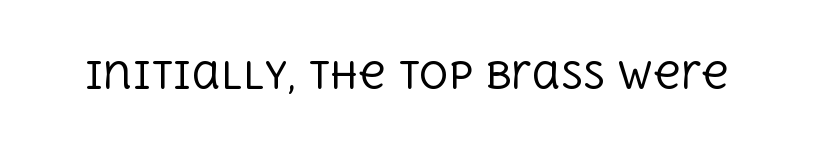
Q: Is the text bold? A: No.
Q: Is the text italic (slanted)? A: No, it is upright.
Q: Is the typeface a serif or a sans-serif typeface? A: Serif.
Q: Is the text underlined? A: No.
Q: Is the spacing between letters normal or unusually wide? A: Normal.
Q: Width (condensed, normal, or wide)? A: Normal.
Q: x-height? A: Large.
Q: Monospaced? A: No.
